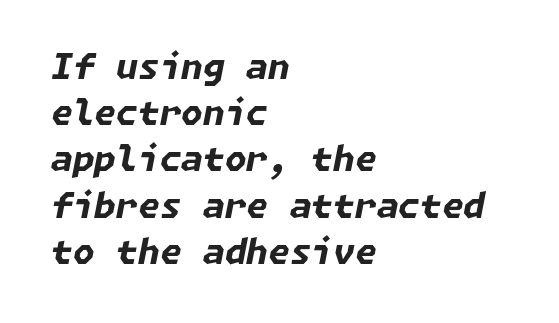
Q: Is the text bold? A: Yes.
Q: Is the text italic (slanted)? A: Yes, it leans right by about 11 degrees.
Q: Is the text underlined? A: No.
Q: How is the paragraph aligned? A: Left-aligned.
Q: Is the spacing between letters normal or unusually wide? A: Normal.
Q: Is the spacing between lines tight, normal or loose? A: Normal.
Q: Width (condensed, normal, or wide)? A: Normal.
Q: Stroke contrast? A: Low.
Q: x-height? A: Medium.
